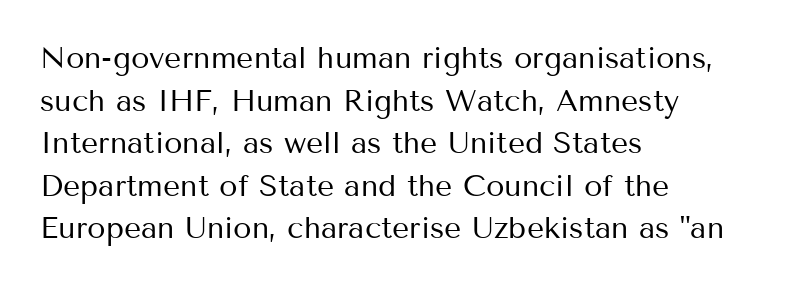
The image shows 30 px regular-weight sans-serif type, upright; set left-aligned, normal line spacing (1.42x), normal letter spacing, not underlined; medium stroke contrast and a medium x-height.
